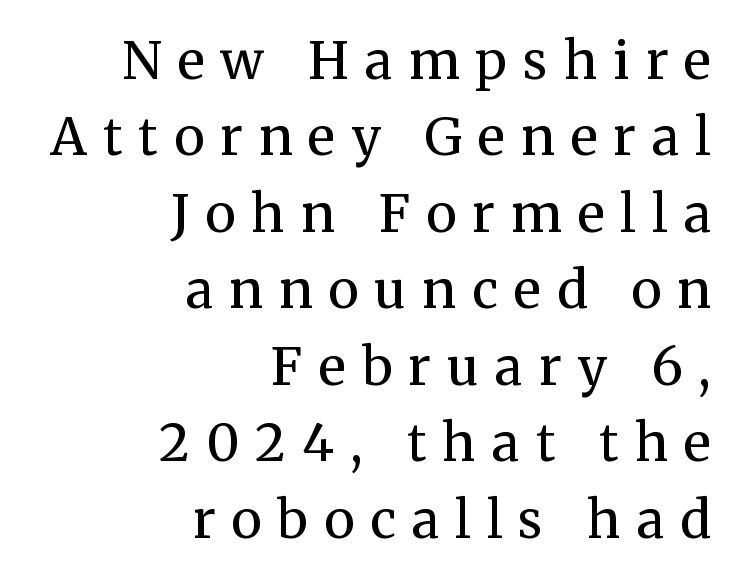
Q: Is the text bold? A: No.
Q: Is the text italic (slanted)? A: No, it is upright.
Q: Is the typeface a serif or a sans-serif typeface? A: Serif.
Q: Is the text underlined? A: No.
Q: How is the paragraph aligned? A: Right-aligned.
Q: Is the spacing between letters normal or unusually wide? A: Unusually wide.
Q: Is the spacing between lines tight, normal or loose? A: Normal.
Q: Width (condensed, normal, or wide)? A: Normal.
Q: Stroke contrast? A: Medium.
Q: x-height? A: Medium.
Q: Monospaced? A: No.
